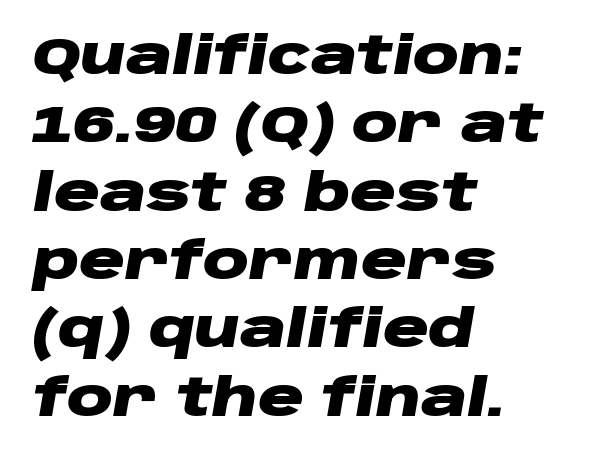
Q: Is the text bold? A: Yes.
Q: Is the text italic (slanted)? A: Yes, it leans right by about 10 degrees.
Q: Is the text underlined? A: No.
Q: How is the paragraph aligned? A: Left-aligned.
Q: Is the spacing between letters normal or unusually wide? A: Normal.
Q: Is the spacing between lines tight, normal or loose? A: Normal.
Q: Width (condensed, normal, or wide)? A: Wide.
Q: Stroke contrast? A: Low.
Q: x-height? A: Large.
Q: Monospaced? A: No.
